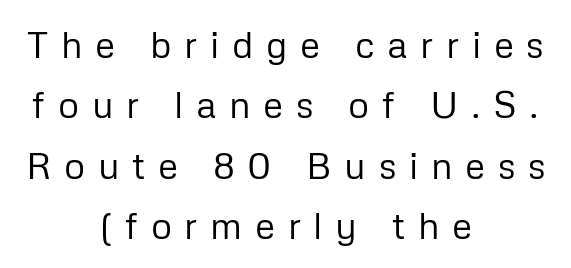
The image shows 37 px regular-weight sans-serif type, upright; set centered, normal line spacing (1.63x), unusually wide letter spacing (+0.34 em), not underlined; low stroke contrast and a medium x-height.
